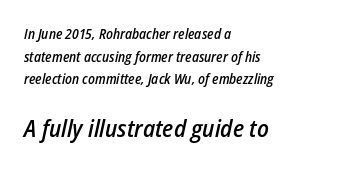
{"italic": "yes", "lean": "right", "slant_degrees": 12, "bold": "semi", "underline": "no", "align": "left", "line_spacing": "normal", "line_spacing_ratio": 1.62, "letter_spacing": "normal", "letter_spacing_em": 0.0, "larger_block": "second", "size_ratio": 1.71, "glyph_px": 24}
